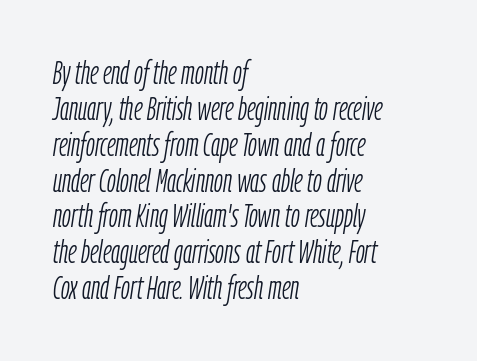
Q: Is the text bold? A: No.
Q: Is the text italic (slanted)? A: Yes, it leans right by about 9 degrees.
Q: Is the text underlined? A: No.
Q: How is the paragraph aligned? A: Left-aligned.
Q: Is the spacing between letters normal or unusually wide? A: Normal.
Q: Is the spacing between lines tight, normal or loose? A: Tight.
Q: Width (condensed, normal, or wide)? A: Condensed.
Q: Stroke contrast? A: Low.
Q: x-height? A: Medium.
Q: Monospaced? A: No.
